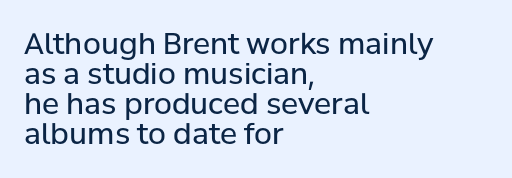
Q: Is the text bold? A: No.
Q: Is the text italic (slanted)? A: No, it is upright.
Q: Is the typeface a serif or a sans-serif typeface? A: Sans-serif.
Q: Is the text underlined? A: No.
Q: How is the paragraph aligned? A: Left-aligned.
Q: Is the spacing between letters normal or unusually wide? A: Normal.
Q: Is the spacing between lines tight, normal or loose? A: Tight.
Q: Width (condensed, normal, or wide)? A: Normal.
Q: Stroke contrast? A: Low.
Q: x-height? A: Medium.
Q: Monospaced? A: No.
